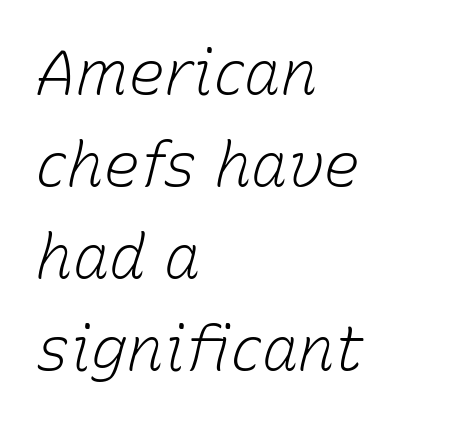
{"italic": "yes", "lean": "right", "slant_degrees": 15, "bold": "no", "weight": "light", "width": "normal", "stroke_contrast": "low", "x_height": "medium", "monospaced": "no", "underline": "no", "align": "left", "line_spacing": "normal", "line_spacing_ratio": 1.51, "letter_spacing": "normal", "letter_spacing_em": 0.0, "glyph_px": 61}
